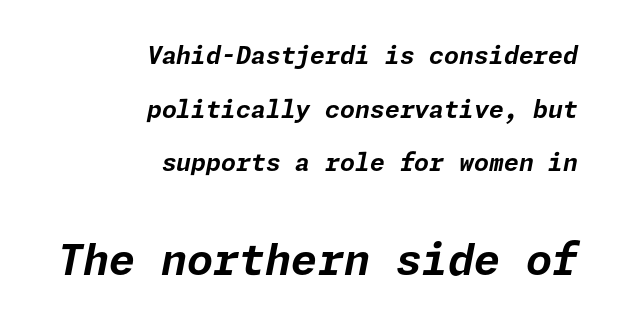
{"italic": "yes", "lean": "right", "slant_degrees": 11, "bold": "yes", "weight": "bold", "width": "normal", "stroke_contrast": "low", "x_height": "medium", "underline": "no", "align": "right", "line_spacing": "loose", "line_spacing_ratio": 2.23, "letter_spacing": "normal", "letter_spacing_em": 0.0, "larger_block": "second", "size_ratio": 1.75, "glyph_px": 42}
